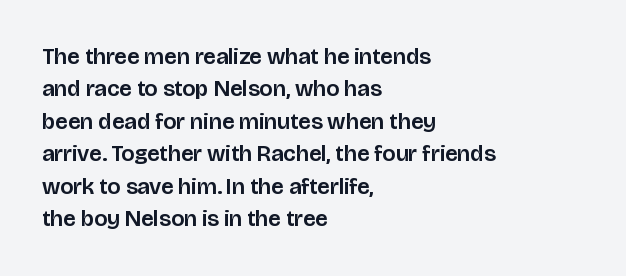
{"italic": "no", "underline": "no", "align": "left", "line_spacing": "normal", "line_spacing_ratio": 1.41, "letter_spacing": "normal", "letter_spacing_em": 0.0, "glyph_px": 23}
